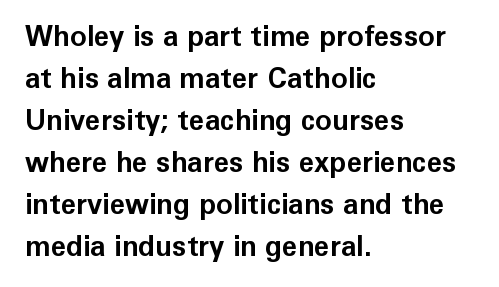
Q: Is the text bold? A: Yes.
Q: Is the text italic (slanted)? A: No, it is upright.
Q: Is the typeface a serif or a sans-serif typeface? A: Sans-serif.
Q: Is the text underlined? A: No.
Q: How is the paragraph aligned? A: Left-aligned.
Q: Is the spacing between letters normal or unusually wide? A: Normal.
Q: Is the spacing between lines tight, normal or loose? A: Normal.
Q: Width (condensed, normal, or wide)? A: Normal.
Q: Stroke contrast? A: Low.
Q: x-height? A: Medium.
Q: Monospaced? A: No.
